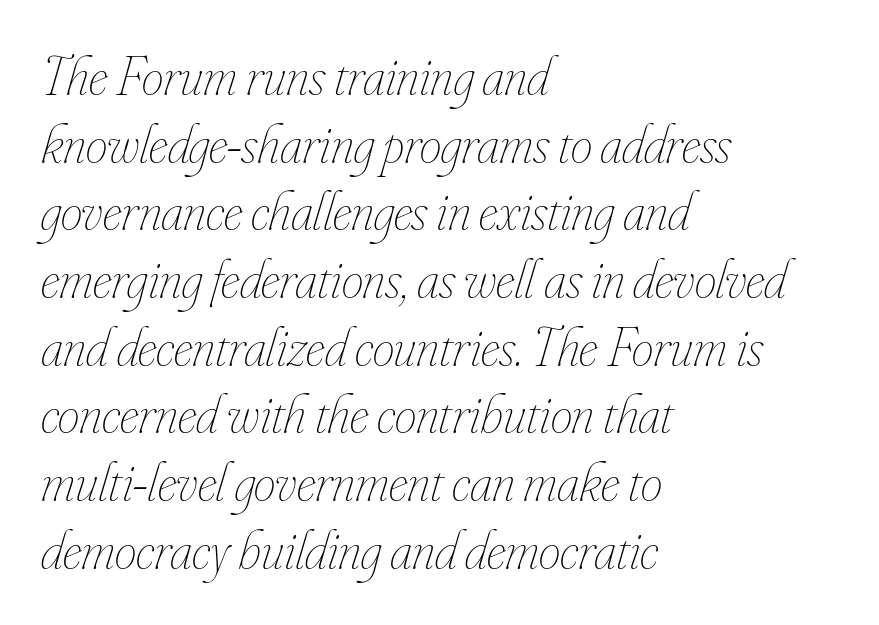
Q: Is the text bold? A: No.
Q: Is the text italic (slanted)? A: Yes, it leans right by about 16 degrees.
Q: Is the text underlined? A: No.
Q: How is the paragraph aligned? A: Left-aligned.
Q: Is the spacing between letters normal or unusually wide? A: Normal.
Q: Width (condensed, normal, or wide)? A: Condensed.
Q: Stroke contrast? A: Low.
Q: x-height? A: Small.
Q: Monospaced? A: No.
